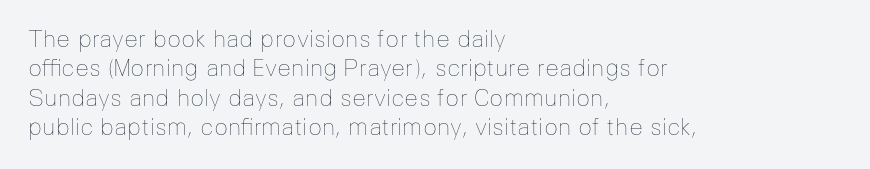
It's the straight-up-and-down kind of type. The face used here is rendered with its standard letterfit. The setting favours the left margin, as ordinary paragraphs usually do. This is not heavy type; no bold has been used. Interline gaps are of average width in this sample.
